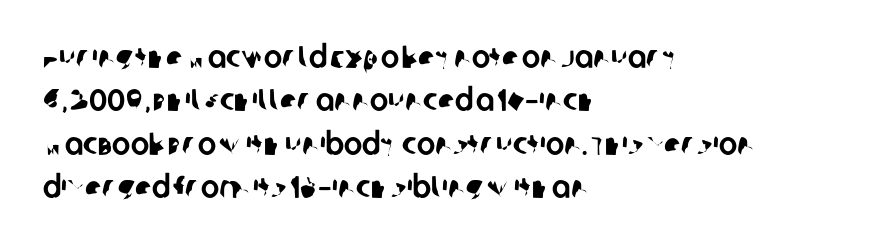
The image shows 31 px sans-serif type; set left-aligned, normal line spacing (1.4x), normal letter spacing, not underlined; low stroke contrast and a large x-height.
